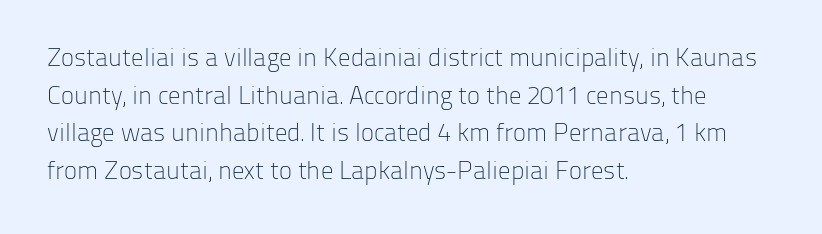
Q: Is the text bold? A: No.
Q: Is the text italic (slanted)? A: No, it is upright.
Q: Is the text underlined? A: No.
Q: How is the paragraph aligned? A: Left-aligned.
Q: Is the spacing between letters normal or unusually wide? A: Normal.
Q: Is the spacing between lines tight, normal or loose? A: Normal.
